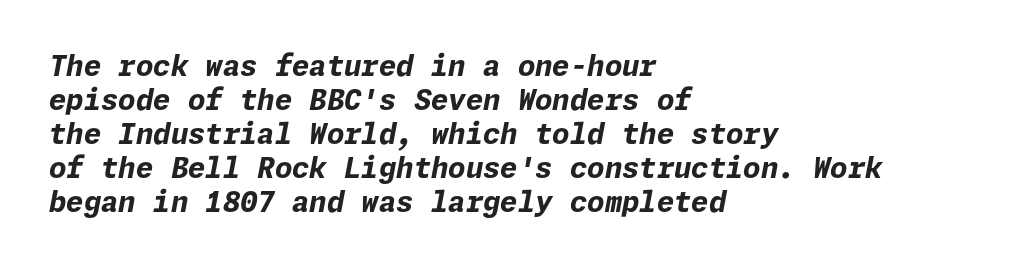
{"italic": "yes", "lean": "right", "slant_degrees": 11, "bold": "yes", "weight": "bold", "width": "normal", "stroke_contrast": "low", "x_height": "medium", "underline": "no", "align": "left", "line_spacing_ratio": 1.21, "letter_spacing": "normal", "letter_spacing_em": 0.0, "glyph_px": 28}
